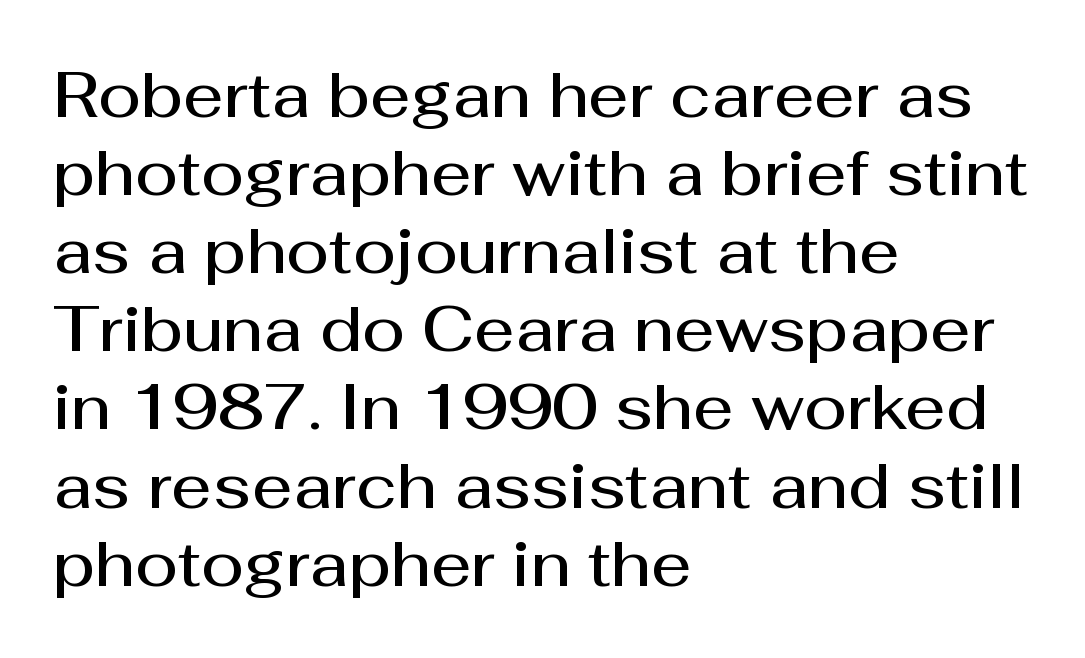
{"serif": "no", "italic": "no", "bold": "semi", "weight": "semibold", "width": "normal", "stroke_contrast": "medium", "x_height": "medium", "monospaced": "no", "underline": "no", "align": "left", "line_spacing_ratio": 1.24, "letter_spacing": "normal", "letter_spacing_em": 0.0, "glyph_px": 63}
